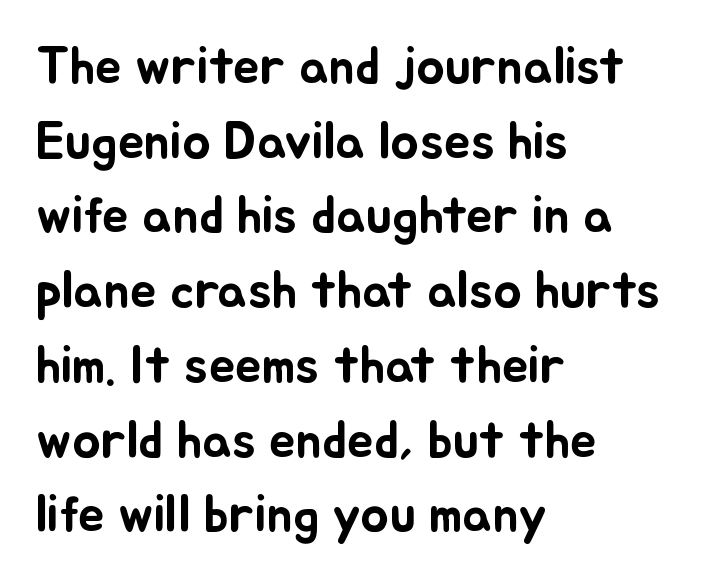
{"italic": "no", "width": "normal", "stroke_contrast": "low", "x_height": "small", "monospaced": "no", "underline": "no", "align": "left", "line_spacing": "normal", "line_spacing_ratio": 1.41, "letter_spacing": "normal", "letter_spacing_em": 0.0, "glyph_px": 53}
